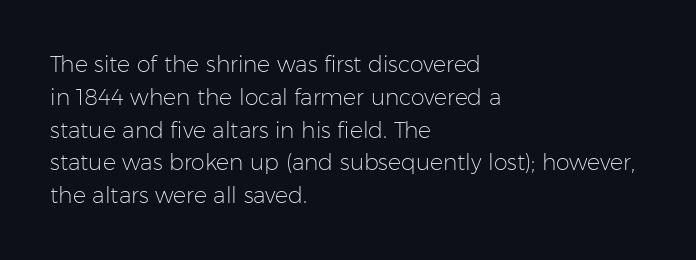
{"italic": "no", "bold": "no", "underline": "no", "align": "left", "line_spacing": "normal", "line_spacing_ratio": 1.49, "letter_spacing": "normal", "letter_spacing_em": 0.0, "glyph_px": 22}
